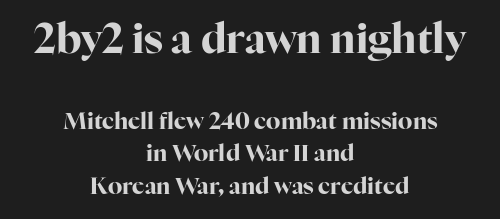
Q: Is the text bold? A: Yes.
Q: Is the text italic (slanted)? A: No, it is upright.
Q: Is the typeface a serif or a sans-serif typeface? A: Serif.
Q: Is the text underlined? A: No.
Q: How is the paragraph aligned? A: Centered.
Q: Is the spacing between letters normal or unusually wide? A: Normal.
Q: Is the spacing between lines tight, normal or loose? A: Normal.
Q: Which block of text is set in a larger size, the first (top) or the second (bottom)? A: The first (top) one.
Q: Width (condensed, normal, or wide)? A: Normal.
Q: Stroke contrast? A: High.
Q: x-height? A: Medium.
Q: Monospaced? A: No.
